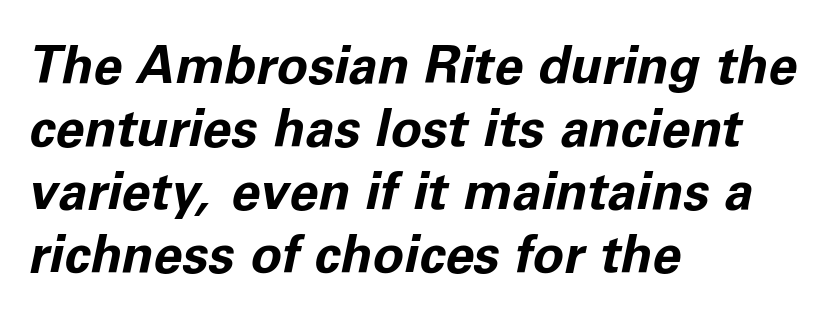
Q: Is the text bold? A: Yes.
Q: Is the text italic (slanted)? A: Yes, it leans right by about 11 degrees.
Q: Is the text underlined? A: No.
Q: How is the paragraph aligned? A: Left-aligned.
Q: Is the spacing between letters normal or unusually wide? A: Normal.
Q: Width (condensed, normal, or wide)? A: Normal.
Q: Stroke contrast? A: Low.
Q: x-height? A: Medium.
Q: Monospaced? A: No.
